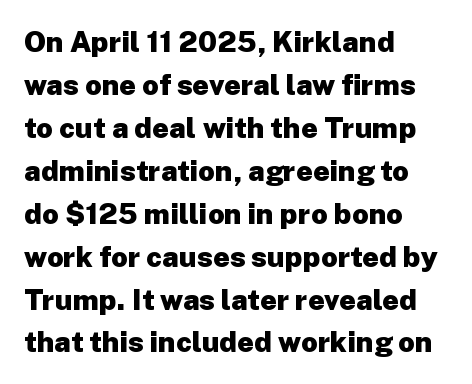
Q: Is the text bold? A: Yes.
Q: Is the text italic (slanted)? A: No, it is upright.
Q: Is the typeface a serif or a sans-serif typeface? A: Sans-serif.
Q: Is the text underlined? A: No.
Q: How is the paragraph aligned? A: Left-aligned.
Q: Is the spacing between letters normal or unusually wide? A: Normal.
Q: Is the spacing between lines tight, normal or loose? A: Normal.
Q: Width (condensed, normal, or wide)? A: Normal.
Q: Stroke contrast? A: Low.
Q: x-height? A: Medium.
Q: Monospaced? A: No.
